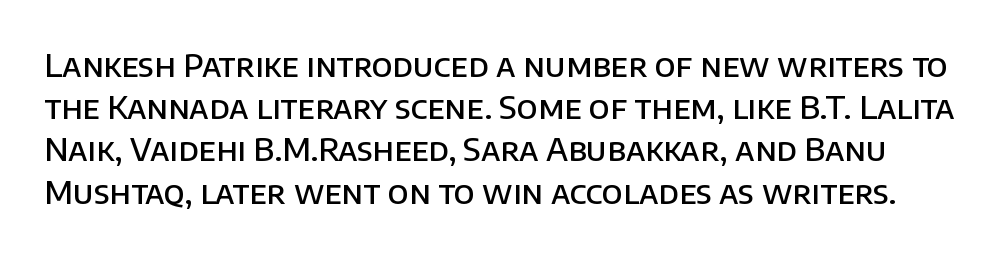
The image shows 32 px semibold sans-serif type, upright; set normal line spacing (1.32x), normal letter spacing, not underlined; low stroke contrast and a large x-height.
